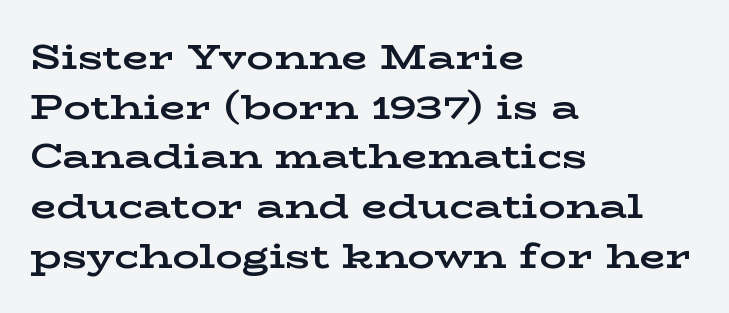
Unmarked baselines from the first word to the last. Stroke terminals: seriffed. Ordinary non-slanted type is in use. Here the designer chose a conventional face with non-uniform glyph widths. A normal amount of white space separates one row of letters from the next.
